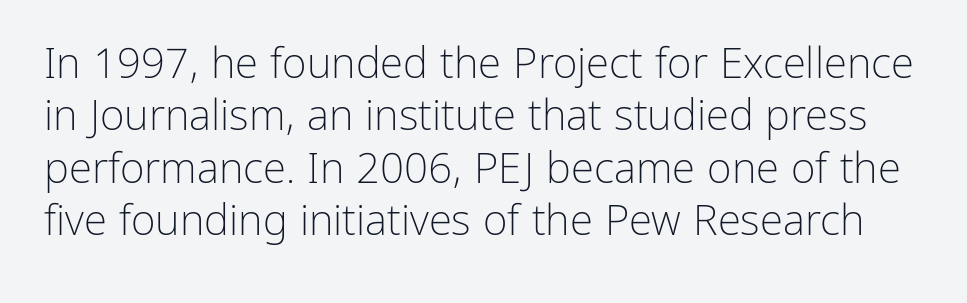
The image shows 42 px light sans-serif type, upright; set normal line spacing (1.25x), normal letter spacing, not underlined; low stroke contrast and a medium x-height.
